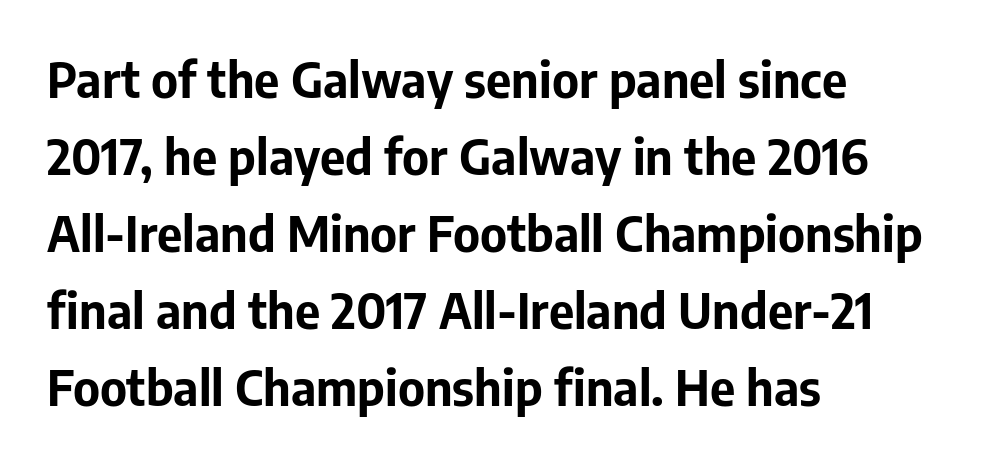
{"serif": "no", "italic": "no", "bold": "yes", "weight": "bold", "width": "normal", "stroke_contrast": "low", "x_height": "medium", "monospaced": "no", "underline": "no", "align": "left", "line_spacing": "normal", "line_spacing_ratio": 1.57, "letter_spacing": "normal", "letter_spacing_em": 0.0, "glyph_px": 49}
